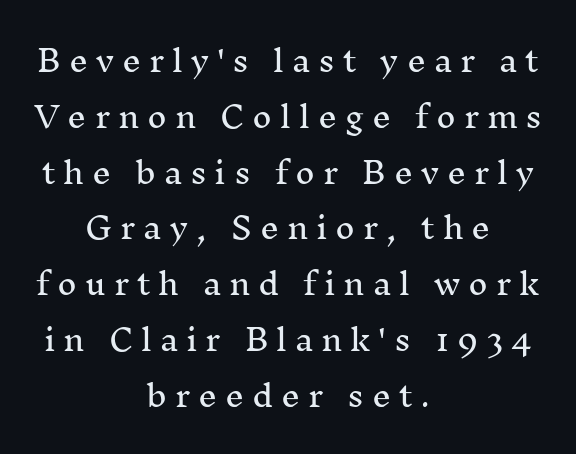
Q: Is the text italic (slanted)? A: No, it is upright.
Q: Is the typeface a serif or a sans-serif typeface? A: Serif.
Q: Is the text underlined? A: No.
Q: How is the paragraph aligned? A: Centered.
Q: Is the spacing between letters normal or unusually wide? A: Unusually wide.
Q: Width (condensed, normal, or wide)? A: Normal.
Q: Stroke contrast? A: Medium.
Q: x-height? A: Medium.
Q: Monospaced? A: No.
